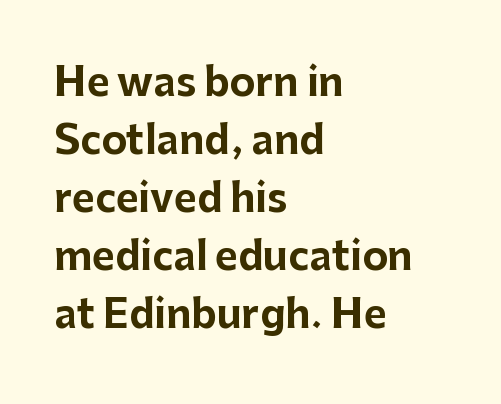
Proportional: the letters do not fall into vertical columns. As a designer I'd log this as weight 700, bold. If you drew a ruler down the left edge, every line would touch it. Observe the absence of serifs on each vertical stroke in this sample. Descenders are the only things crossing below the line.
